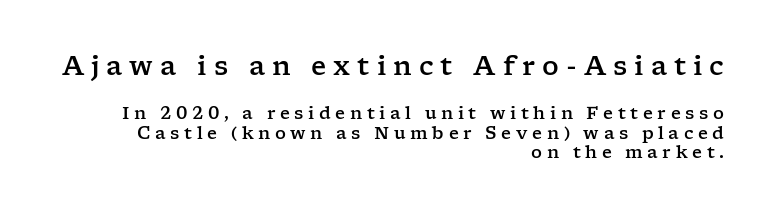
The image shows 26 px text type, upright; set right-aligned, tight line spacing (1.14x), unusually wide letter spacing (+0.27 em), not underlined; the first (top) block is 1.53x larger.
